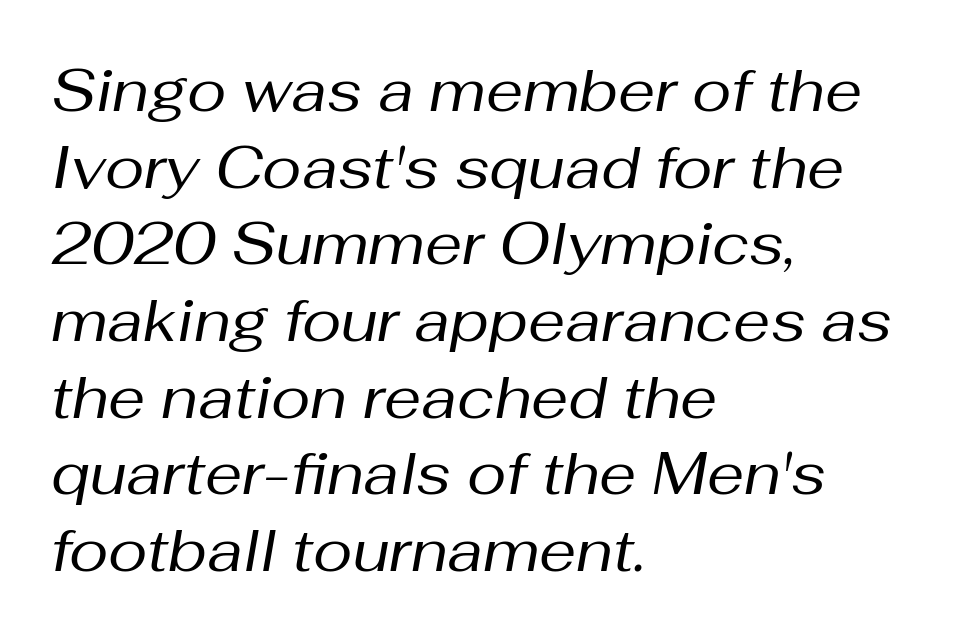
Proportional: the letters do not fall into vertical columns. This sample keeps an unexceptional amount of space between lines. Posture: slanted. No extra tracking has been applied to these lines. The string is rendered with underlining switched off.
